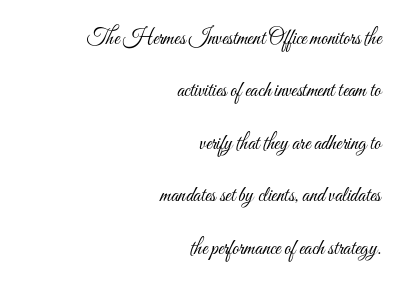
Q: Is the text bold? A: No.
Q: Is the text italic (slanted)? A: Yes.
Q: Is the text underlined? A: No.
Q: How is the paragraph aligned? A: Right-aligned.
Q: Is the spacing between letters normal or unusually wide? A: Normal.
Q: Is the spacing between lines tight, normal or loose? A: Loose.
